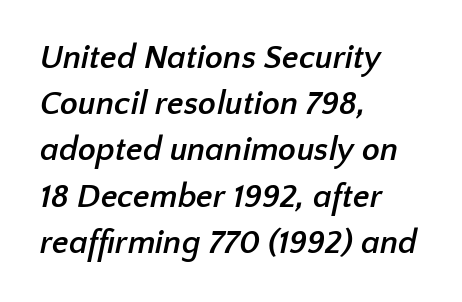
Proportional: the letters do not fall into vertical columns. All the whitespace from short lines collects on the right. The rendering keeps characters at their native spacing. A normal amount of white space separates one row of letters from the next. Nobody drew a line under any word here.
